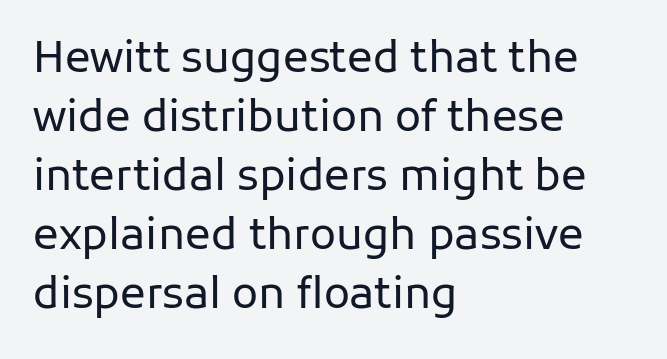
The typeface has the unassuming heft of standard copy or less. Designer's note — italics off, roman on. Is there much room between lines? A standard amount, neither cramped nor airy. No extra tracking has been applied to these lines. These lines are composed in type without serifs.
